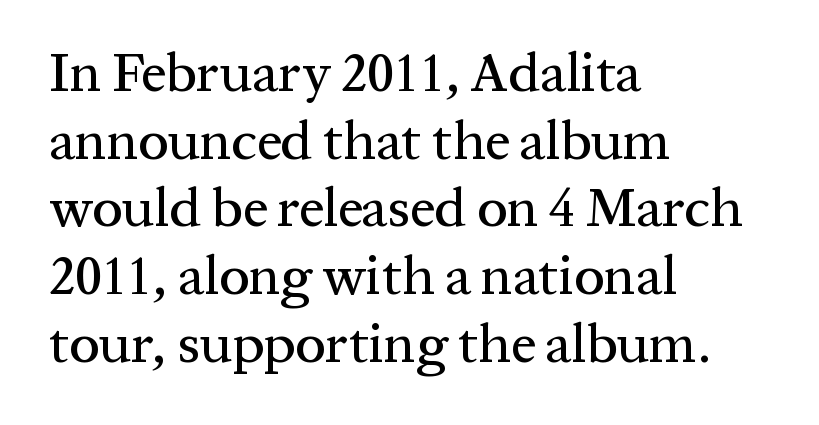
{"serif": "yes", "italic": "no", "width": "normal", "stroke_contrast": "medium", "x_height": "medium", "monospaced": "no", "underline": "no", "align": "left", "line_spacing_ratio": 1.23, "letter_spacing": "normal", "letter_spacing_em": 0.0, "glyph_px": 55}
